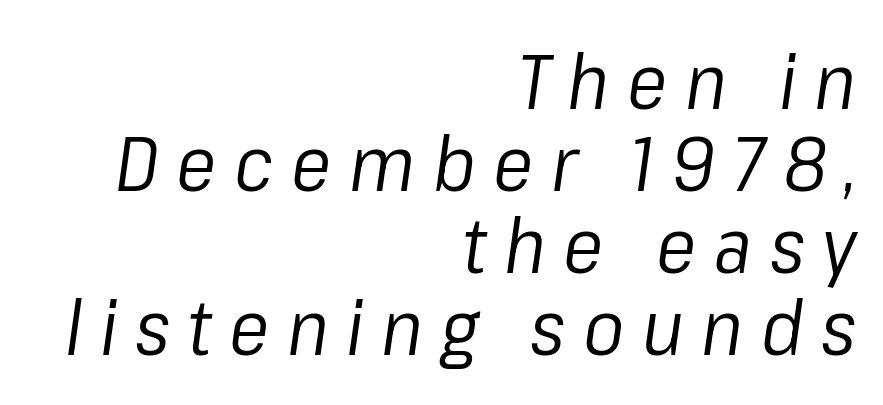
This sample has the flowing, uneven cadence of proportional lettering. There is plenty of visible air inserted between adjacent glyphs. The weight tops out at a normal text grade. A clean baseline with only descenders dipping below it.
